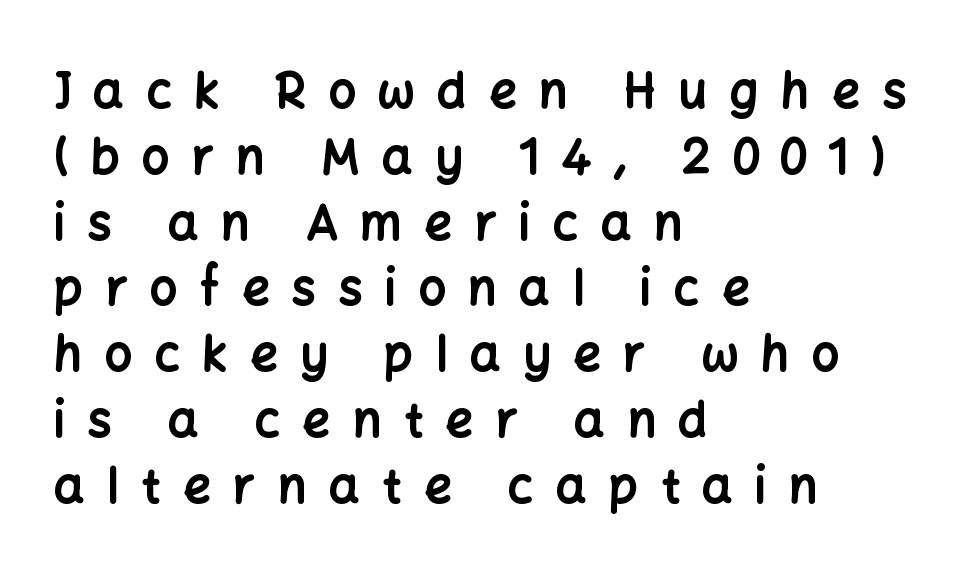
The image shows 48 px bold sans-serif type, upright; set left-aligned, normal line spacing (1.37x), unusually wide letter spacing (+0.47 em), not underlined; low stroke contrast and a medium x-height.
